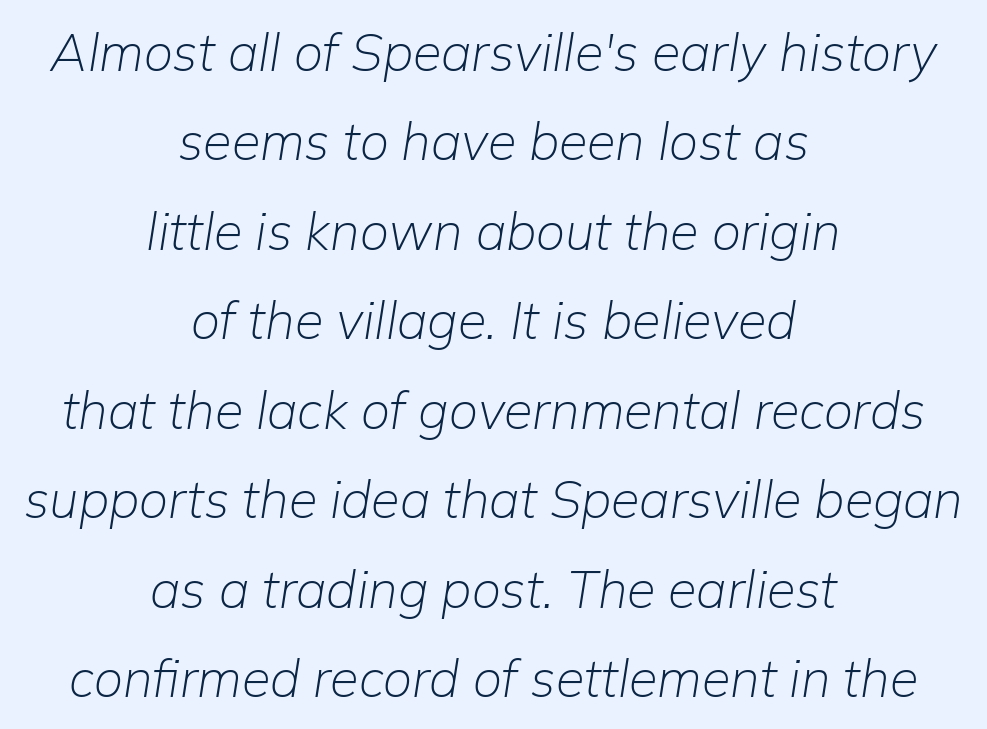
Observe the ordinary spacing: letters are neighbours, not strangers. It's the slanting kind of type. You could not count columns in this text — the font is proportionally spaced. This reads as an unemphasized weight, regular at the heaviest. Any mark beneath the type? The region is blank. Notice how the passage keeps no hard edge, just a central spine.
